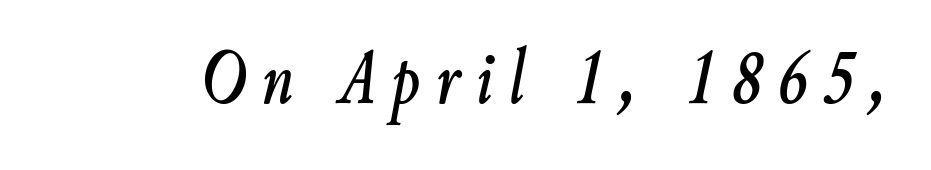
The image shows 79 px condensed type, italic (leaning right); set unusually wide letter spacing (+0.2 em), not underlined; low stroke contrast and a small x-height.
